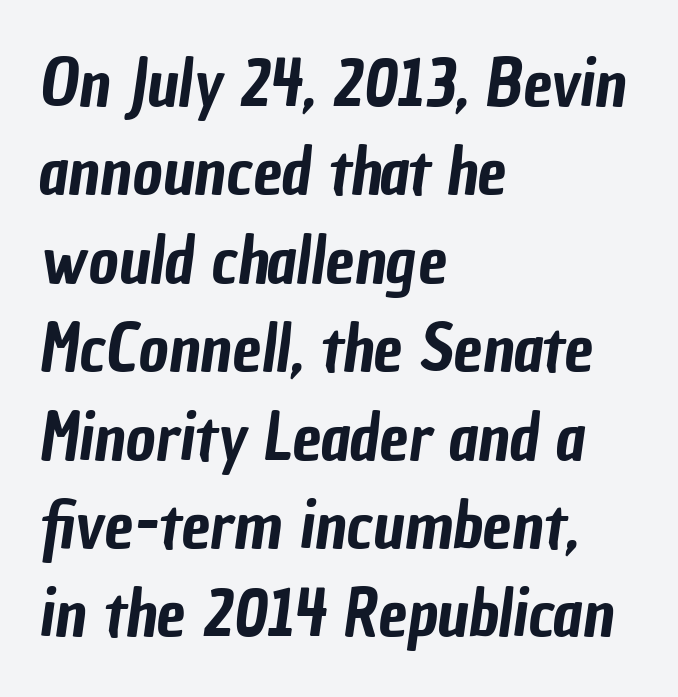
Q: Is the typeface a serif or a sans-serif typeface? A: Sans-serif.
Q: Is the text underlined? A: No.
Q: How is the paragraph aligned? A: Left-aligned.
Q: Is the spacing between letters normal or unusually wide? A: Normal.
Q: Is the spacing between lines tight, normal or loose? A: Normal.
Q: Width (condensed, normal, or wide)? A: Condensed.
Q: Stroke contrast? A: Low.
Q: x-height? A: Medium.
Q: Monospaced? A: No.
